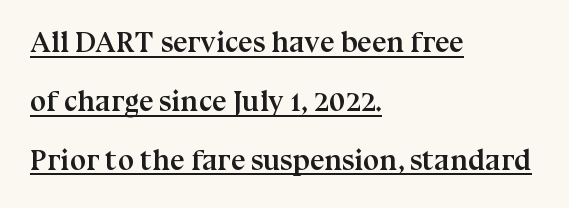
Q: Is the text bold? A: Yes.
Q: Is the text italic (slanted)? A: No, it is upright.
Q: Is the typeface a serif or a sans-serif typeface? A: Serif.
Q: Is the text underlined? A: Yes.
Q: How is the paragraph aligned? A: Left-aligned.
Q: Is the spacing between letters normal or unusually wide? A: Normal.
Q: Is the spacing between lines tight, normal or loose? A: Loose.
Q: Width (condensed, normal, or wide)? A: Normal.
Q: Stroke contrast? A: Medium.
Q: x-height? A: Medium.
Q: Monospaced? A: No.
